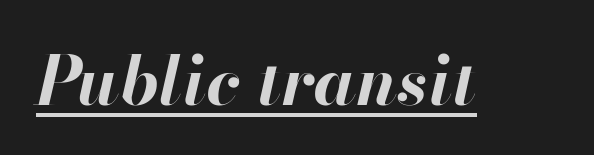
Q: Is the text bold? A: Yes.
Q: Is the text italic (slanted)? A: Yes, it leans right by about 13 degrees.
Q: Is the text underlined? A: Yes.
Q: Is the spacing between letters normal or unusually wide? A: Normal.
Q: Width (condensed, normal, or wide)? A: Normal.
Q: Stroke contrast? A: High.
Q: x-height? A: Small.
Q: Monospaced? A: No.
